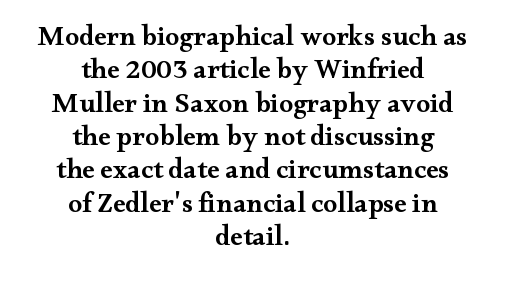
{"serif": "yes", "italic": "no", "bold": "semi", "weight": "semibold", "width": "wide", "stroke_contrast": "medium", "x_height": "small", "monospaced": "no", "underline": "no", "align": "center", "line_spacing_ratio": 1.19, "letter_spacing": "normal", "letter_spacing_em": 0.0, "glyph_px": 28}
